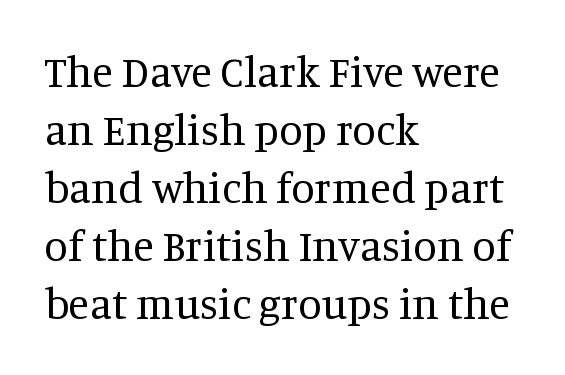
The cut favours lightness, reaching ordinary text weight at its darkest. The space directly below the letters is spotless. Caption: standard tracking, unaltered. This is roman type, the default non-slanted kind. Observe the serifs anchoring each vertical stroke in this sample. The block of text has a typical density, with ordinary space between rows.
